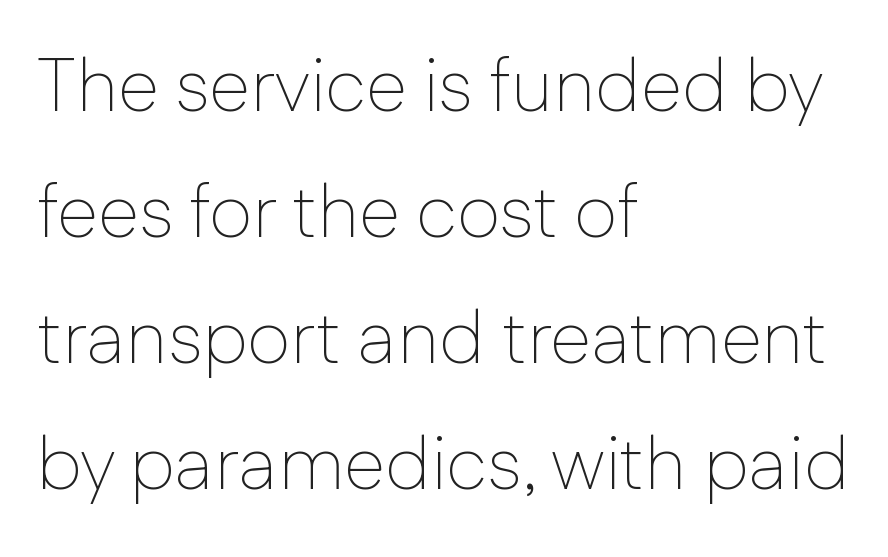
To sum up the face: it is a sans, with no serifs. You could not count columns in this text — the font is proportionally spaced. The space between consecutive lines is moderate. Decoration check: the copy has no underline. The lines are quadded left.
